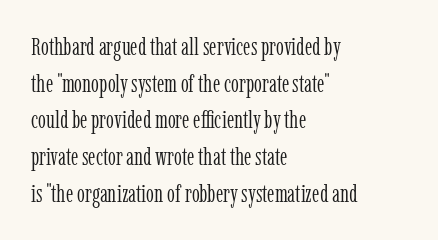
Weight: in the light-to-regular range. In CSS terms this would be text-align: left. The letters stand straight up with perfectly vertical stems. Each new line begins a customary step beneath the previous one. Characters follow at the spacing the type designer built in.
